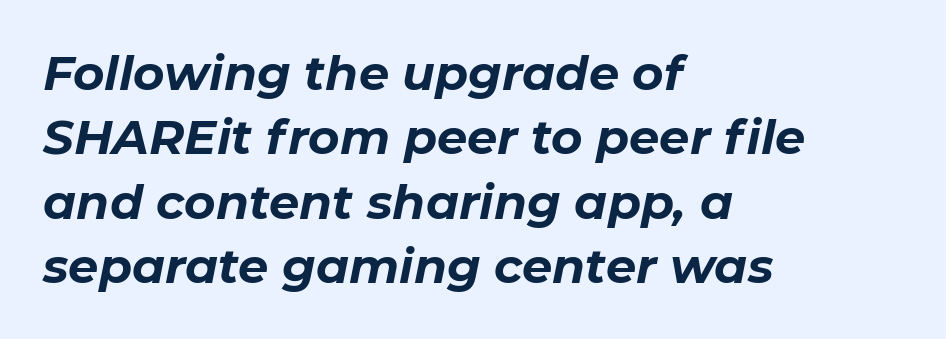
The image shows 48 px bold type, italic (leaning right); set left-aligned, normal line spacing (1.34x), normal letter spacing, not underlined; low stroke contrast and a medium x-height.
